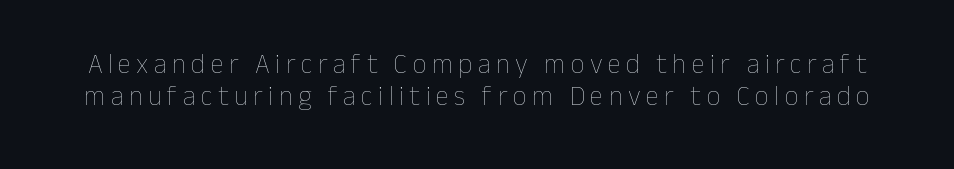
Nobody drew a line under any word here. Nothing heavy about these letters — not bold at all. The lettering holds an erect, upright posture throughout. How are the letters spaced? Widely, with obvious added tracking.
